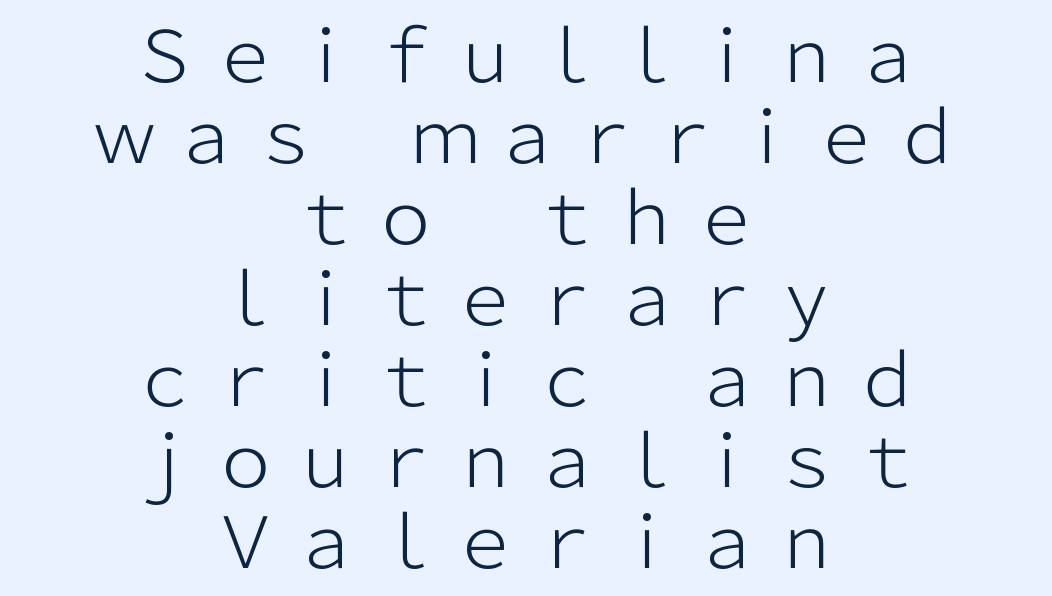
Q: Is the text bold? A: No.
Q: Is the text italic (slanted)? A: No, it is upright.
Q: Is the typeface a serif or a sans-serif typeface? A: Sans-serif.
Q: Is the text underlined? A: No.
Q: How is the paragraph aligned? A: Centered.
Q: Is the spacing between lines tight, normal or loose? A: Tight.
Q: Width (condensed, normal, or wide)? A: Normal.
Q: Stroke contrast? A: Low.
Q: x-height? A: Medium.
Q: Monospaced? A: No.
